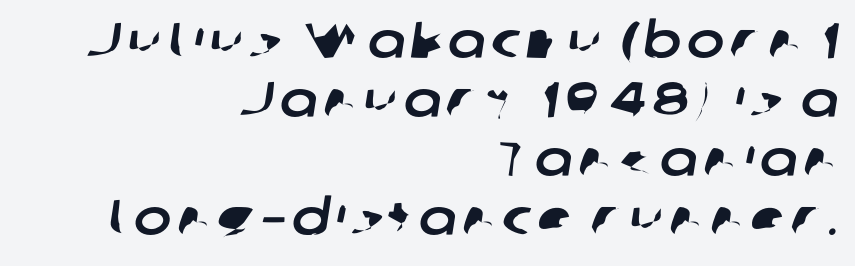
A typesetter would label this face a sans. Notice how the passage keeps a crisp vertical edge on the right only. The space beneath each line is pristine and unruled. Is this a fixed-width face? No — the glyphs have proportional, varying widths.
